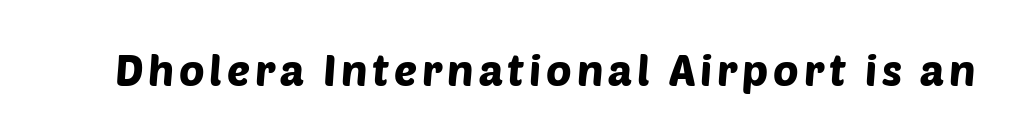
These lines are composed in type without serifs. The glyphs are unaccompanied by any horizontal stroke below them. Do the characters align in a grid? No, the font is proportional.
